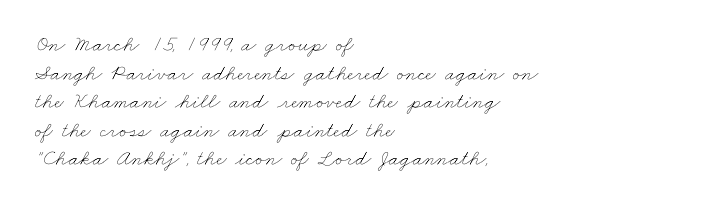
Characters follow at the spacing the type designer built in. These lines stack with their left ends in a neat column. The strip under each line holds only bare page. Each stroke keeps to a modest, everyday thickness or less.
